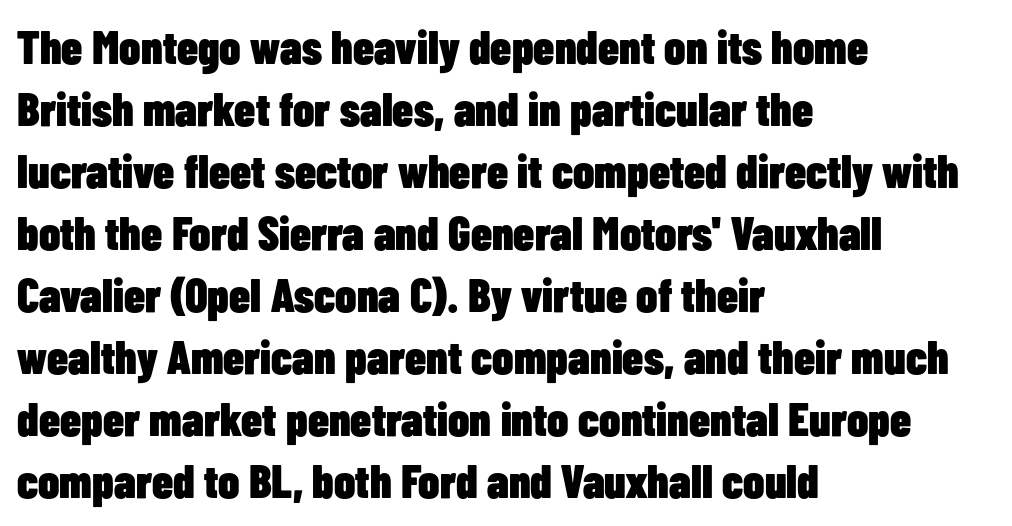
{"serif": "no", "italic": "no", "bold": "yes", "weight": "heavy", "width": "condensed", "stroke_contrast": "low", "x_height": "medium", "monospaced": "no", "underline": "no", "align": "left", "line_spacing": "normal", "line_spacing_ratio": 1.32, "letter_spacing": "normal", "letter_spacing_em": 0.0, "glyph_px": 47}
